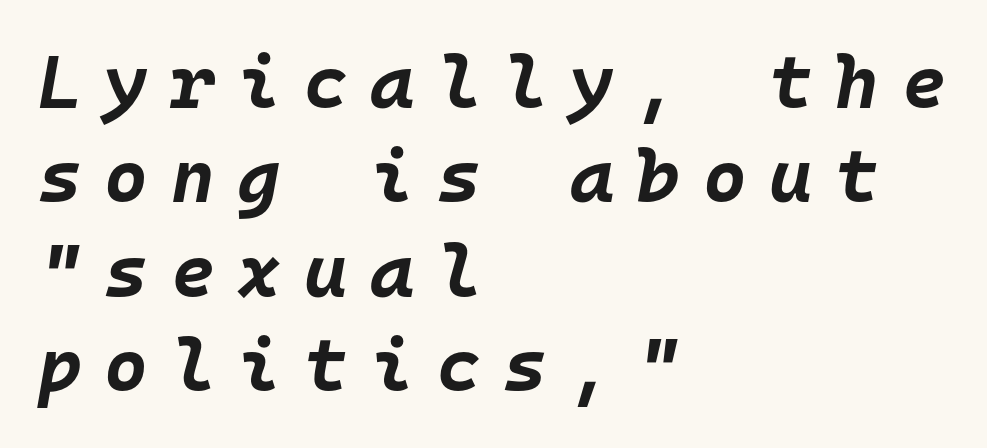
The letters are spread apart with noticeably loose tracking. The rendering anchors every line to the left-hand side. The glyphs are unaccompanied by any horizontal stroke below them. The passage shown leans; its letterforms are oblique. Every character here occupies the same horizontal width, giving the sample a typewriter-like rhythm. Students, observe: this is what conventionally led text looks like.
